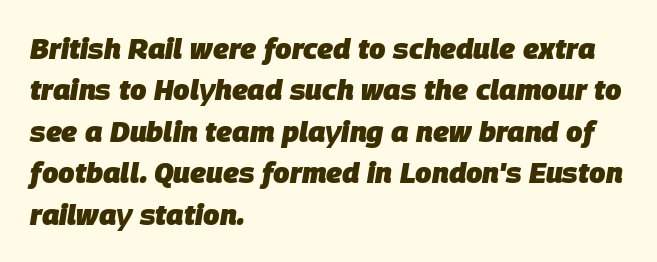
{"italic": "yes", "lean": "right", "slant_degrees": 9, "bold": "yes", "weight": "heavy", "width": "normal", "stroke_contrast": "low", "x_height": "large", "monospaced": "no", "underline": "no", "align": "left", "line_spacing": "normal", "line_spacing_ratio": 1.43, "letter_spacing": "normal", "letter_spacing_em": 0.0, "glyph_px": 29}
